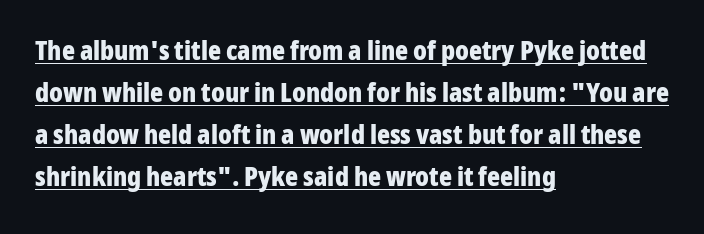
Typographic density is high because the face is bold. Unlike italic type, these characters show no tilt at all. This sample uses plain, unmodified letter spacing. Quick note: interline space is typical. Honestly, the underline is the first thing you notice here.
